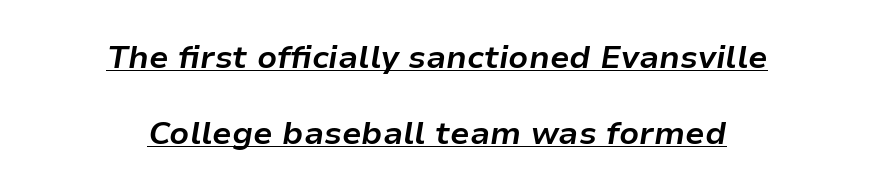
The image shows 32 px bold type, italic (leaning right); set centered, loose line spacing (2.37x), normal letter spacing, underlined; low stroke contrast and a medium x-height.
